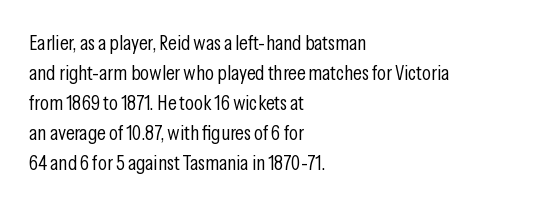
The image shows 21 px text type, upright; set left-aligned, normal line spacing (1.43x), normal letter spacing, not underlined.
